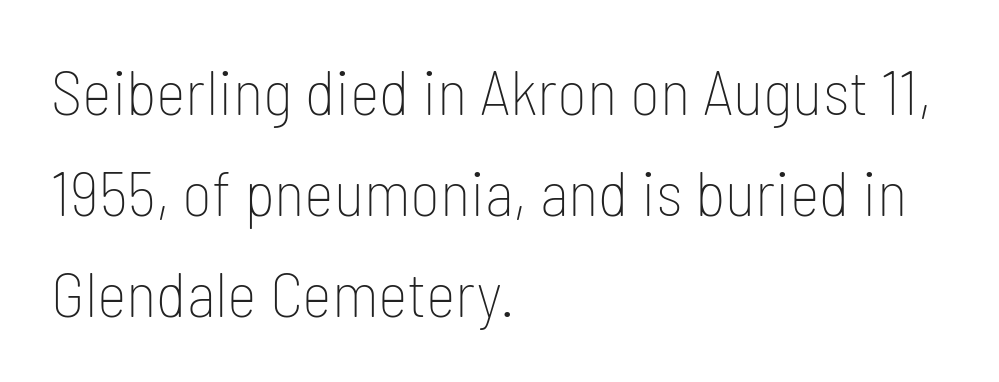
{"serif": "no", "italic": "no", "bold": "no", "weight": "thin", "width": "condensed", "stroke_contrast": "low", "x_height": "medium", "monospaced": "no", "underline": "no", "align": "left", "line_spacing": "normal", "line_spacing_ratio": 1.58, "letter_spacing": "normal", "letter_spacing_em": 0.0, "glyph_px": 64}
